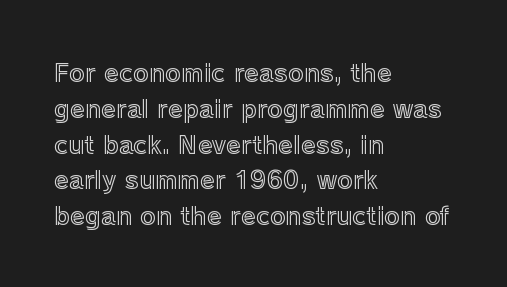
{"italic": "no", "underline": "no", "align": "left", "line_spacing": "normal", "line_spacing_ratio": 1.49, "letter_spacing": "normal", "letter_spacing_em": 0.0, "glyph_px": 24}
